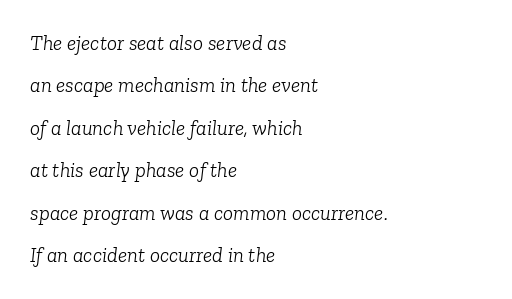
Q: Is the text bold? A: No.
Q: Is the text italic (slanted)? A: Yes, it leans right by about 6 degrees.
Q: Is the text underlined? A: No.
Q: How is the paragraph aligned? A: Left-aligned.
Q: Is the spacing between letters normal or unusually wide? A: Normal.
Q: Is the spacing between lines tight, normal or loose? A: Loose.
